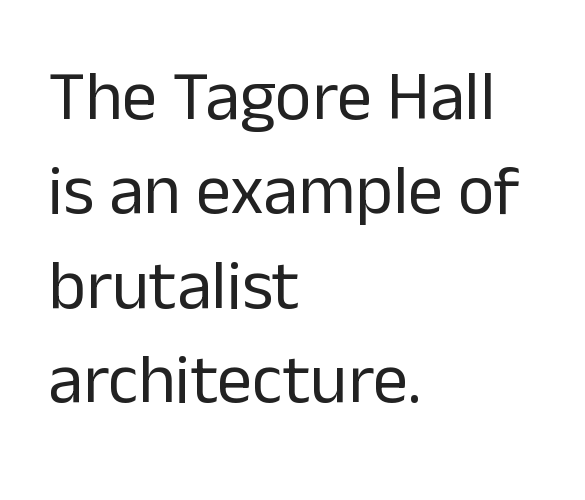
Q: Is the text bold? A: No.
Q: Is the text italic (slanted)? A: No, it is upright.
Q: Is the typeface a serif or a sans-serif typeface? A: Sans-serif.
Q: Is the text underlined? A: No.
Q: How is the paragraph aligned? A: Left-aligned.
Q: Is the spacing between letters normal or unusually wide? A: Normal.
Q: Is the spacing between lines tight, normal or loose? A: Normal.
Q: Width (condensed, normal, or wide)? A: Normal.
Q: Stroke contrast? A: Low.
Q: x-height? A: Medium.
Q: Monospaced? A: No.
